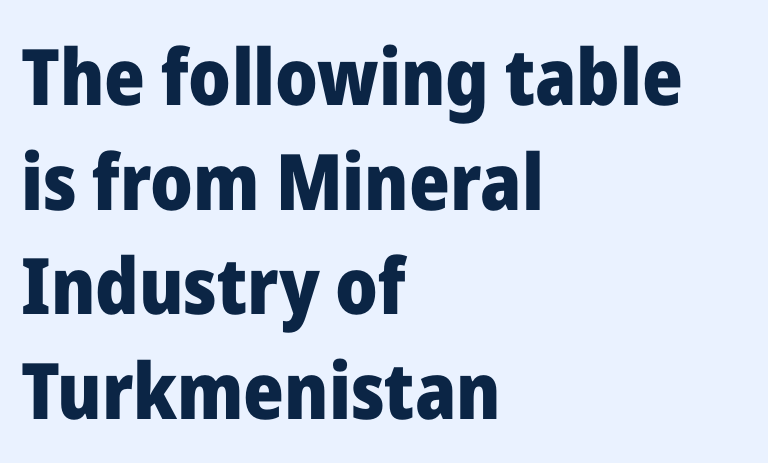
The image shows 78 px heavy sans-serif type, upright; set left-aligned, normal line spacing (1.34x), normal letter spacing, not underlined; low stroke contrast and a medium x-height.
